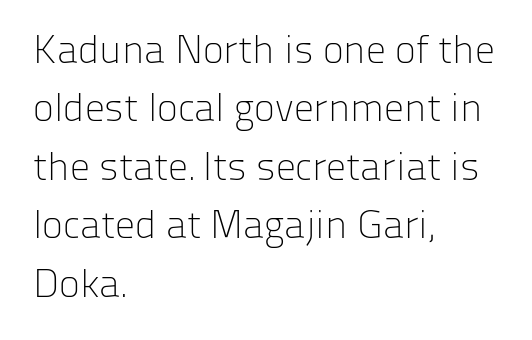
{"serif": "no", "italic": "no", "bold": "no", "weight": "light", "width": "normal", "stroke_contrast": "low", "x_height": "medium", "monospaced": "no", "underline": "no", "align": "left", "line_spacing": "normal", "line_spacing_ratio": 1.46, "letter_spacing": "normal", "letter_spacing_em": 0.0, "glyph_px": 40}
